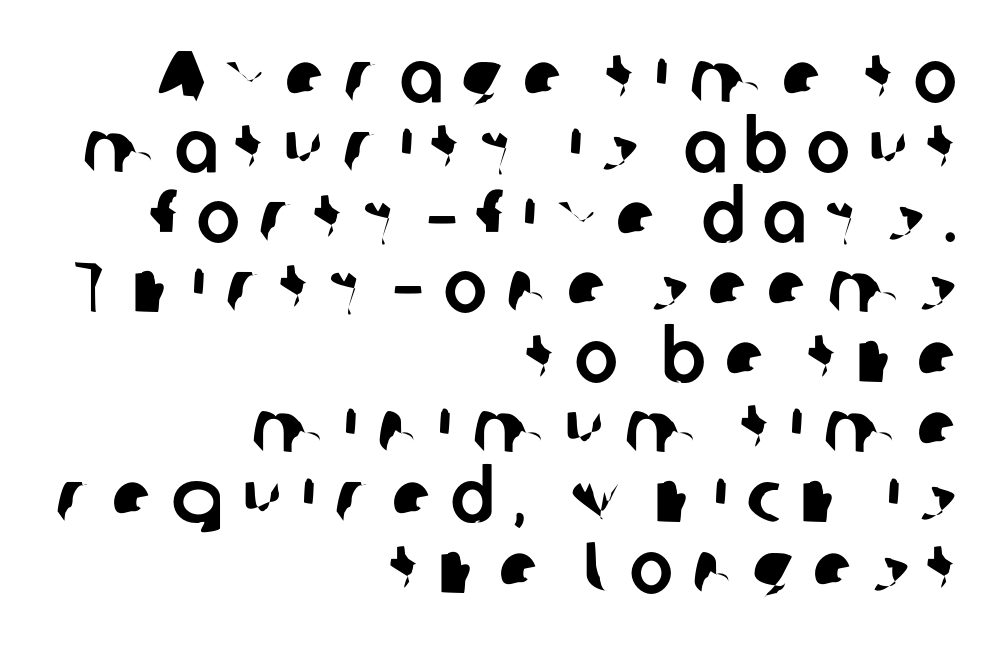
The image shows 73 px sans-serif type; set right-aligned, tight line spacing (0.96x), unusually wide letter spacing (+0.26 em), not underlined; low stroke contrast and a medium x-height.
